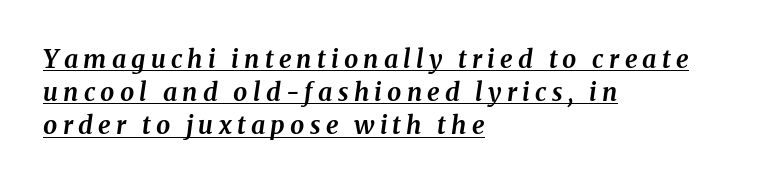
Q: Is the text bold? A: Yes.
Q: Is the text italic (slanted)? A: Yes, it leans right by about 8 degrees.
Q: Is the text underlined? A: Yes.
Q: How is the paragraph aligned? A: Left-aligned.
Q: Is the spacing between letters normal or unusually wide? A: Unusually wide.
Q: Is the spacing between lines tight, normal or loose? A: Normal.
